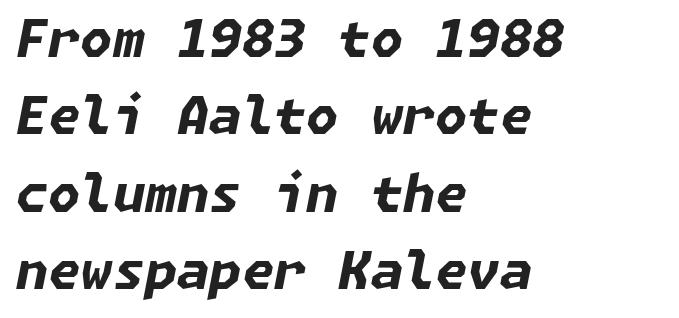
Each new line begins a customary step beneath the previous one. The space directly below the letters is spotless. Teacher's note: observe the even left margin — that is flush-left alignment. Standard letterfit; no display-style spreading of the glyphs. Notice how thick the strokes are: this is what a full bold looks like. Quick note: italic.
